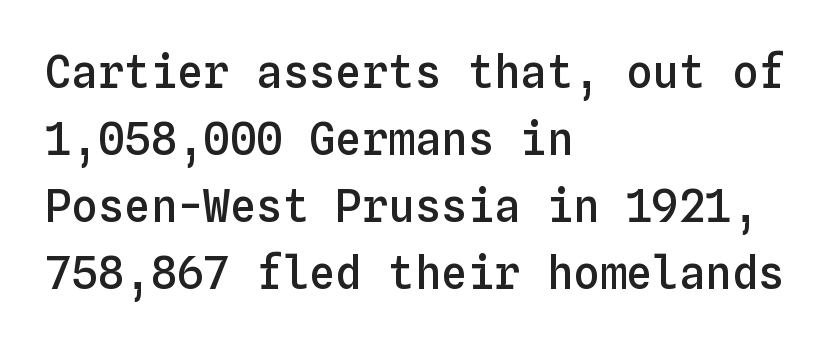
Q: Is the text bold? A: Semi-bold.
Q: Is the text italic (slanted)? A: No, it is upright.
Q: Is the text underlined? A: No.
Q: How is the paragraph aligned? A: Left-aligned.
Q: Is the spacing between letters normal or unusually wide? A: Normal.
Q: Is the spacing between lines tight, normal or loose? A: Normal.
Q: Width (condensed, normal, or wide)? A: Normal.
Q: Stroke contrast? A: Low.
Q: x-height? A: Medium.
Q: Monospaced? A: Yes.
